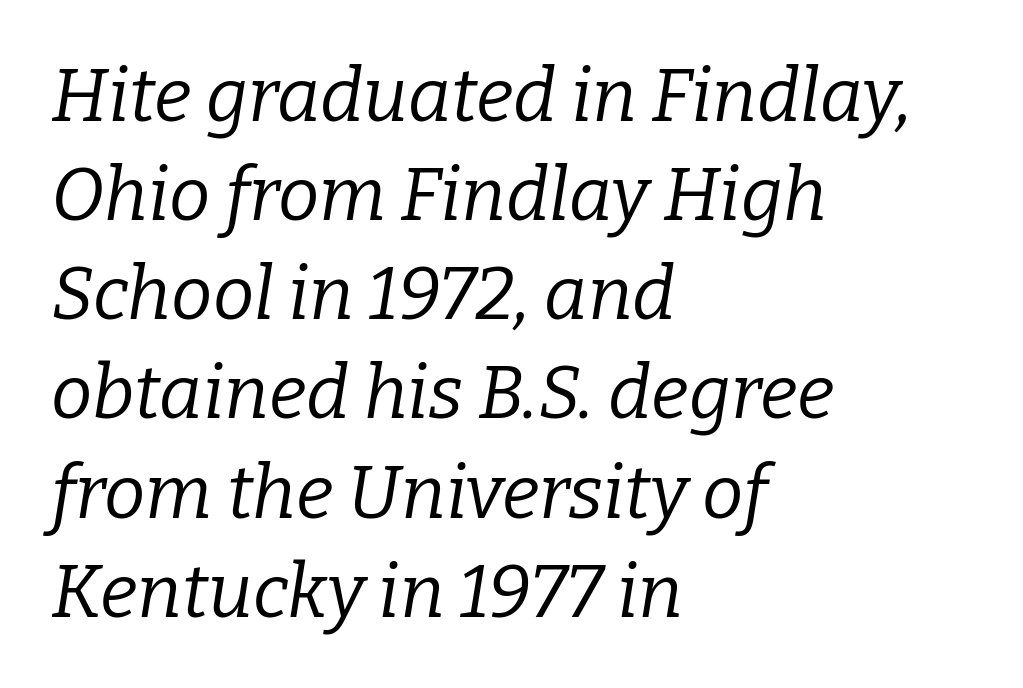
{"serif": "yes", "italic": "yes", "lean": "right", "slant_degrees": 9, "bold": "no", "weight": "regular", "width": "normal", "stroke_contrast": "low", "x_height": "medium", "monospaced": "no", "underline": "no", "align": "left", "line_spacing": "normal", "line_spacing_ratio": 1.34, "letter_spacing": "normal", "letter_spacing_em": 0.0, "glyph_px": 74}
